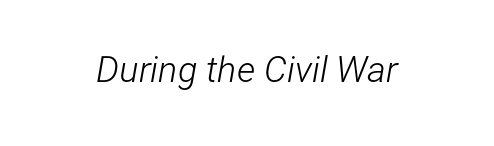
{"italic": "yes", "lean": "right", "slant_degrees": 12, "bold": "no", "weight": "light", "width": "condensed", "stroke_contrast": "low", "x_height": "medium", "monospaced": "no", "underline": "no", "letter_spacing": "normal", "letter_spacing_em": 0.0, "glyph_px": 36}
